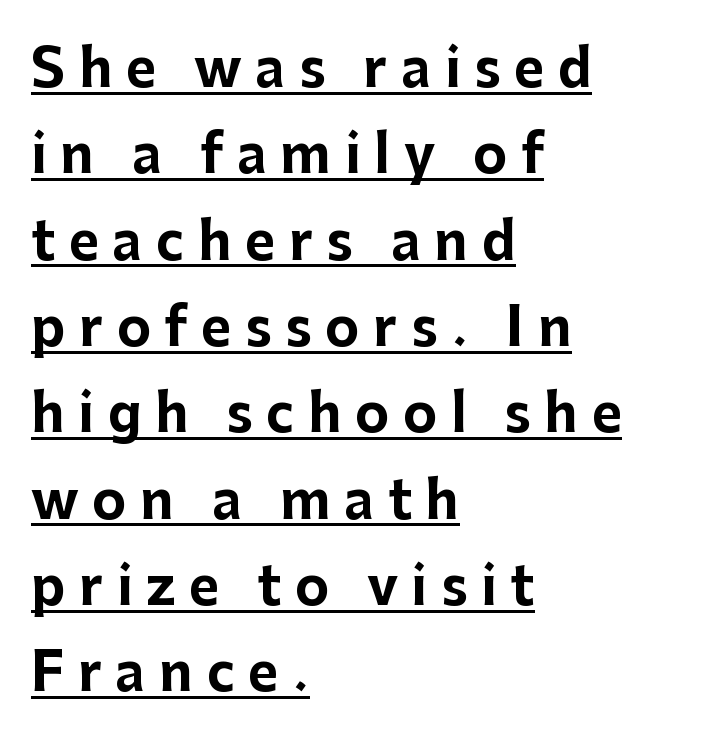
The lines sit at an ordinary, default distance from one another. The rendering anchors every line to the left-hand side. Regarding serifs, this sample does without them. Is the type bold? Yes — the strokes are clearly thick and heavy.
